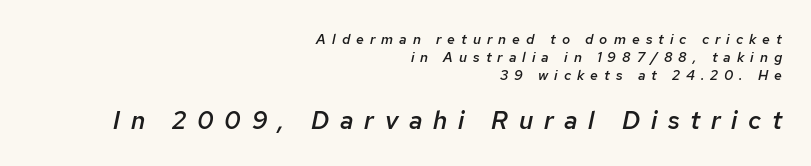
{"italic": "yes", "lean": "right", "slant_degrees": 12, "bold": "semi", "underline": "no", "align": "right", "line_spacing": "normal", "line_spacing_ratio": 1.28, "letter_spacing": "wide", "letter_spacing_em": 0.43, "larger_block": "second", "size_ratio": 1.79, "glyph_px": 25}
